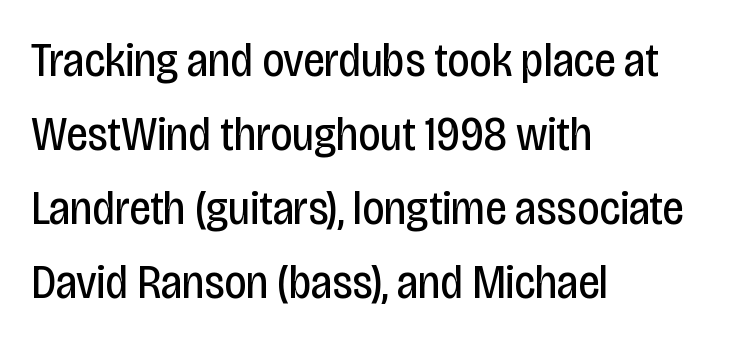
The image shows 48 px regular-weight, condensed sans-serif type, upright; set left-aligned, normal line spacing (1.54x), normal letter spacing, not underlined; low stroke contrast and a large x-height.
